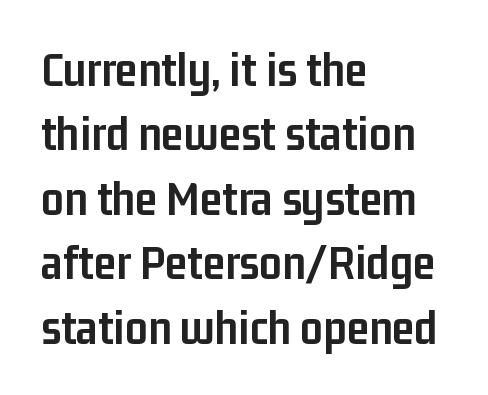
Is this a fixed-width face? No — the glyphs have proportional, varying widths. I'd describe the lettering as bold — thick and assertive. Every character sits straight up, as roman type does. Is the block centered? No — it sits flush against the left margin. No extra tracking has been applied to these lines.
